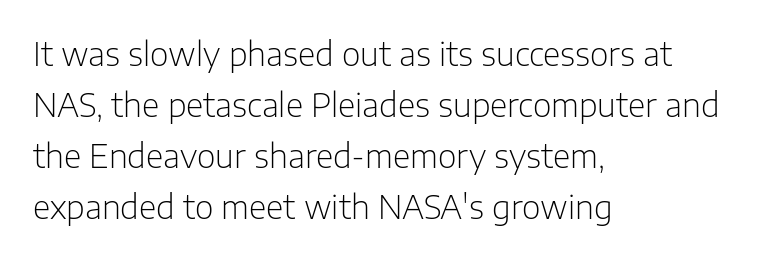
{"serif": "no", "italic": "no", "bold": "no", "weight": "light", "width": "normal", "stroke_contrast": "low", "x_height": "medium", "monospaced": "no", "underline": "no", "align": "left", "line_spacing": "normal", "line_spacing_ratio": 1.59, "letter_spacing": "normal", "letter_spacing_em": 0.0, "glyph_px": 32}
